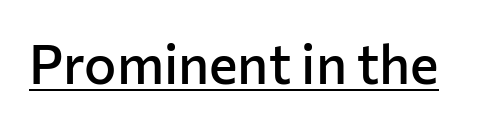
Q: Is the text bold? A: Semi-bold.
Q: Is the text italic (slanted)? A: No, it is upright.
Q: Is the typeface a serif or a sans-serif typeface? A: Sans-serif.
Q: Is the text underlined? A: Yes.
Q: Is the spacing between letters normal or unusually wide? A: Normal.
Q: Width (condensed, normal, or wide)? A: Normal.
Q: Stroke contrast? A: Low.
Q: x-height? A: Medium.
Q: Monospaced? A: No.
